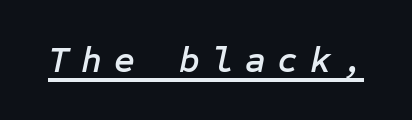
The image shows 36 px text type, italic (leaning right); set unusually wide letter spacing (+0.33 em), underlined; low stroke contrast and a medium x-height.
